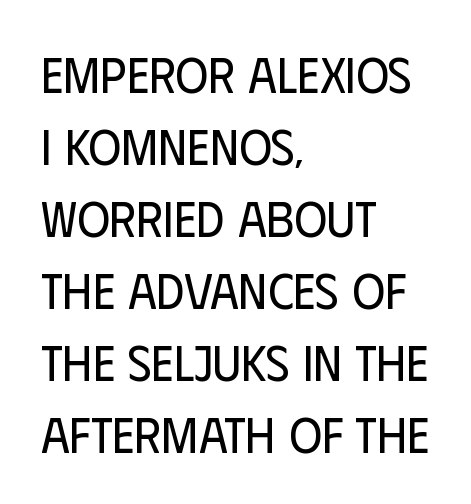
The image shows 50 px regular-weight, condensed sans-serif type, upright; set left-aligned, normal line spacing (1.44x), normal letter spacing, not underlined; low stroke contrast and a large x-height.
